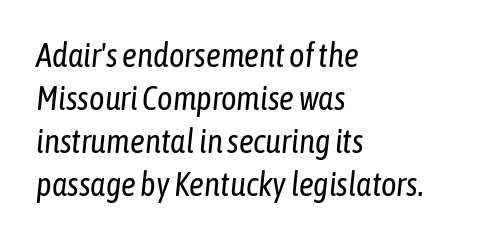
{"italic": "yes", "lean": "right", "slant_degrees": 6, "bold": "no", "weight": "regular", "width": "condensed", "stroke_contrast": "low", "x_height": "medium", "monospaced": "no", "underline": "no", "align": "left", "line_spacing": "normal", "line_spacing_ratio": 1.3, "letter_spacing": "normal", "letter_spacing_em": 0.0, "glyph_px": 33}
